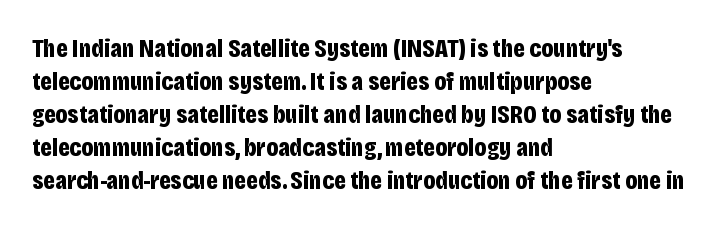
The image shows 26 px bold type, upright; set left-aligned, normal line spacing (1.27x), normal letter spacing, not underlined.
